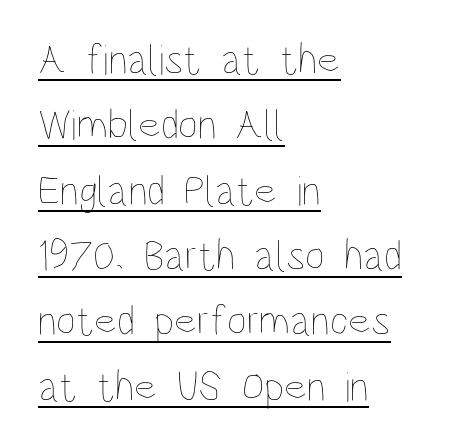
Q: Is the text bold? A: No.
Q: Is the text italic (slanted)? A: No, it is upright.
Q: Is the text underlined? A: Yes.
Q: How is the paragraph aligned? A: Left-aligned.
Q: Is the spacing between letters normal or unusually wide? A: Normal.
Q: Is the spacing between lines tight, normal or loose? A: Normal.
Q: Width (condensed, normal, or wide)? A: Condensed.
Q: Stroke contrast? A: Low.
Q: x-height? A: Large.
Q: Monospaced? A: No.
